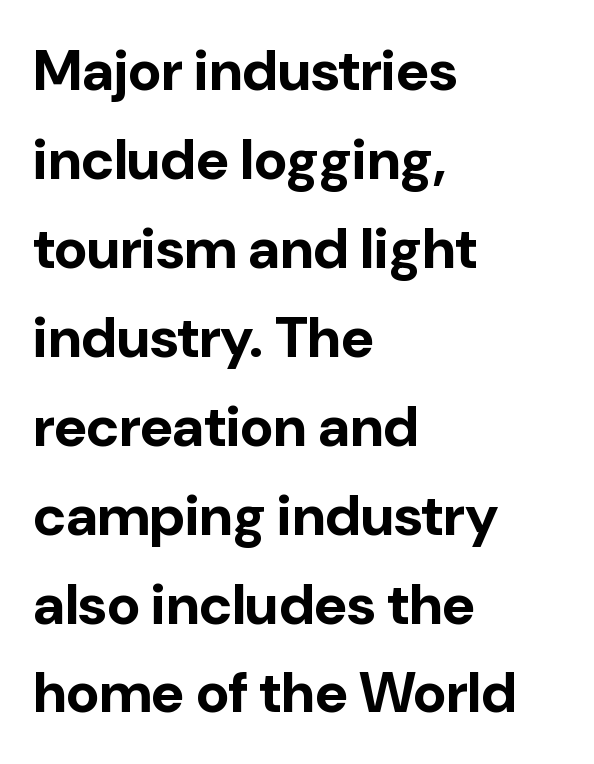
Observe the ordinary spacing: letters are neighbours, not strangers. The paragraph has a hard left edge and a soft right edge. Chunky letters — that's bold for sure. Style check: upright. The words here are not underlined. Does the type have serifs? No, each stem ends abruptly.
